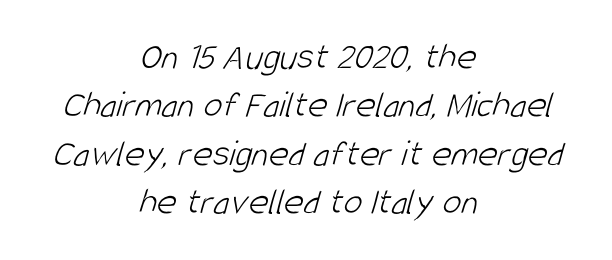
{"serif": "no", "bold": "no", "weight": "light", "width": "condensed", "stroke_contrast": "low", "x_height": "large", "monospaced": "no", "underline": "no", "align": "center", "line_spacing": "normal", "line_spacing_ratio": 1.27, "letter_spacing": "normal", "letter_spacing_em": 0.0, "glyph_px": 38}
